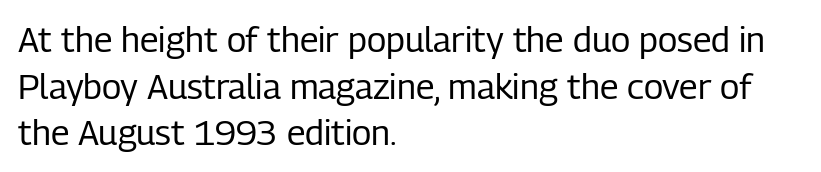
The image shows 35 px regular-weight, condensed sans-serif type, upright; set left-aligned, normal line spacing (1.33x), normal letter spacing, not underlined; low stroke contrast and a medium x-height.
